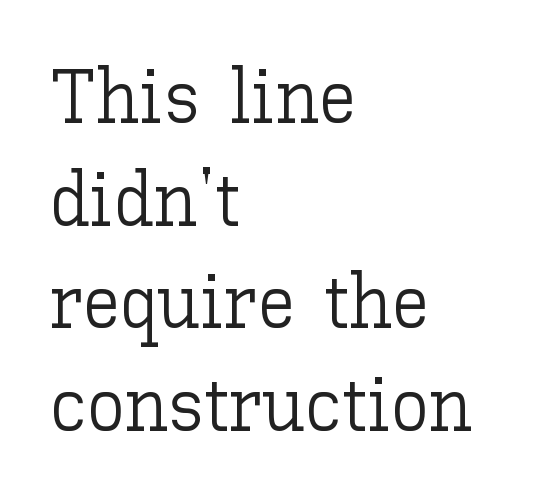
The image shows 76 px light type, upright; set left-aligned, normal line spacing (1.35x), normal letter spacing, not underlined; low stroke contrast and a medium x-height.
